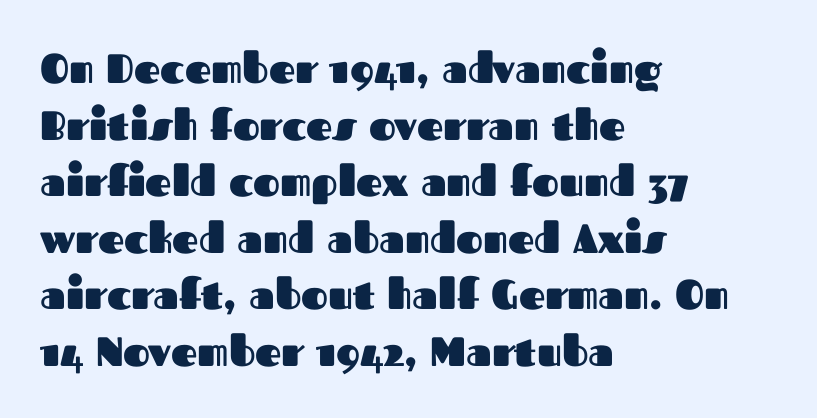
The image shows 41 px heavy sans-serif type, upright; set left-aligned, normal line spacing (1.38x), normal letter spacing, not underlined; medium stroke contrast and a medium x-height.
